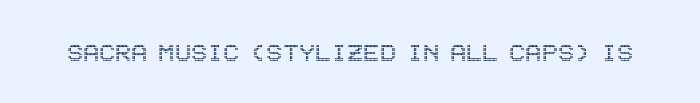
Each word holds together tightly as a unit, with standard inter-letter gaps. Descenders are the only things crossing below the line. When letters stand straight like this, we call the style roman or upright.
